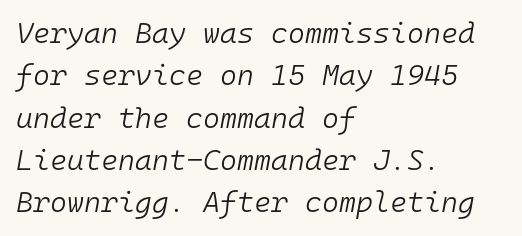
This sample has the even, mechanical cadence of fixed-width lettering. Characters are canted at an angle relative to the baseline's perpendicular. Weight: regular or lighter. Honestly, the letter spacing is just normal — you wouldn't notice it. Which margin do the lines hug? The left one — the right edge is uneven.
